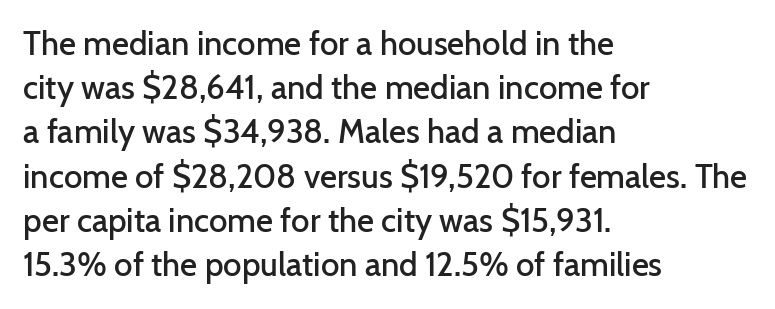
The image shows 33 px semibold sans-serif type, upright; set left-aligned, normal line spacing (1.34x), normal letter spacing, not underlined; low stroke contrast and a medium x-height.
